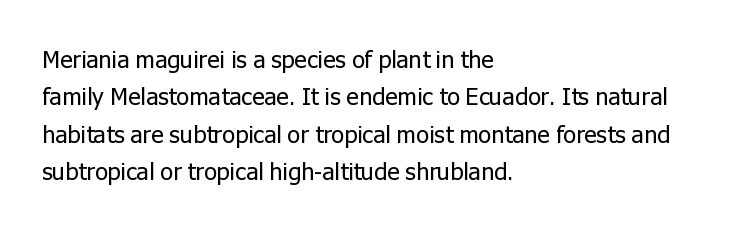
Evenly set lines give the paragraph a standard silhouette. Here the glyphs are tracked normally, forming tight word shapes. Rule under the text: the space is simply empty. Italic? Not at all — the glyphs are vertical. These glyphs show unthickened strokes, regular width or finer.
